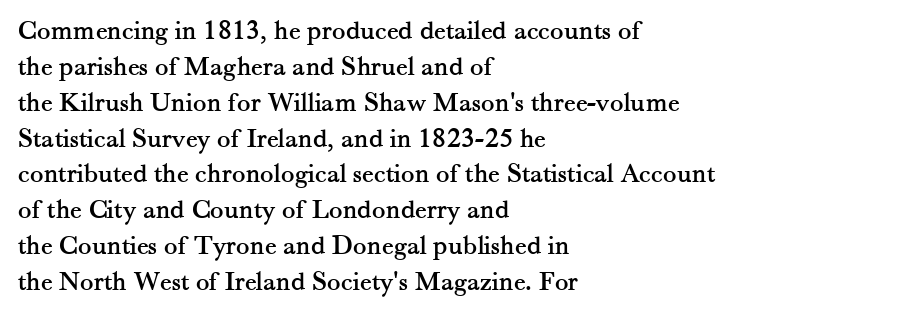
Q: Is the text italic (slanted)? A: No, it is upright.
Q: Is the typeface a serif or a sans-serif typeface? A: Serif.
Q: Is the text underlined? A: No.
Q: How is the paragraph aligned? A: Left-aligned.
Q: Is the spacing between letters normal or unusually wide? A: Normal.
Q: Is the spacing between lines tight, normal or loose? A: Normal.
Q: Width (condensed, normal, or wide)? A: Normal.
Q: Stroke contrast? A: Medium.
Q: x-height? A: Small.
Q: Monospaced? A: No.
